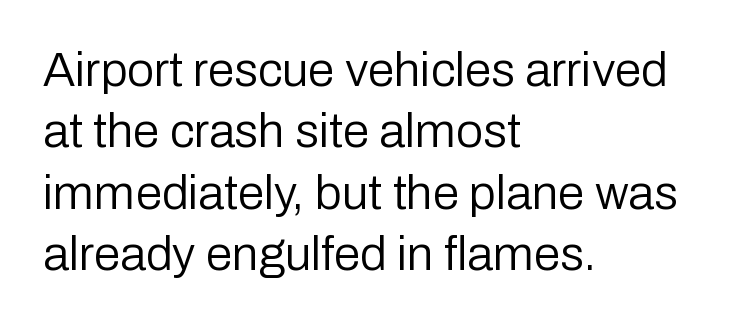
The axis of the letterforms is exactly vertical. Bare-footed words on every line. Nothing heavy about these letters — not bold at all. Is this a sans? Yes — the strokes have no serifs. Each letter keeps its own natural width here, so spacing adapts to shape. This rendering uses left alignment, leaving the right contour irregular.
